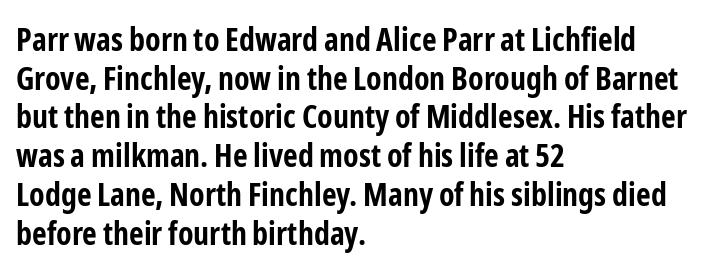
The image shows 32 px bold, condensed sans-serif type, upright; set left-aligned, line spacing 1.21x, normal letter spacing, not underlined; low stroke contrast and a medium x-height.
